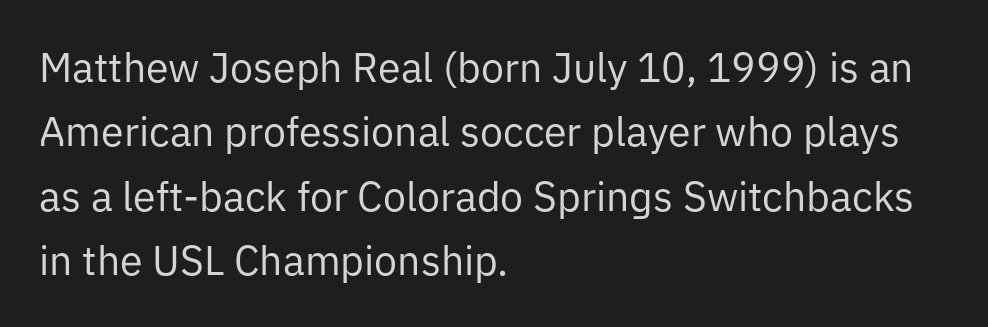
Font category for this specimen: sans-serif. The weight tops out at a normal text grade. Notice how the passage keeps a crisp vertical edge on the left only. Italic? Not at all — the glyphs are vertical. Interline gaps are of average width in this sample.
